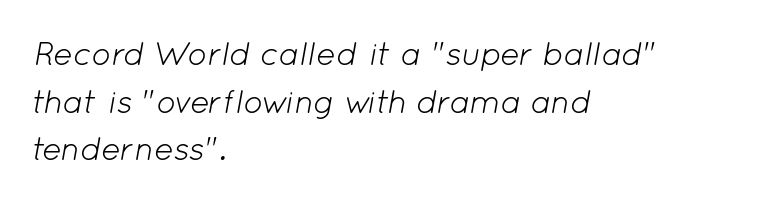
Q: Is the text bold? A: No.
Q: Is the text italic (slanted)? A: Yes, it leans right by about 12 degrees.
Q: Is the text underlined? A: No.
Q: How is the paragraph aligned? A: Left-aligned.
Q: Is the spacing between letters normal or unusually wide? A: Normal.
Q: Is the spacing between lines tight, normal or loose? A: Normal.
Q: Width (condensed, normal, or wide)? A: Normal.
Q: Stroke contrast? A: Low.
Q: x-height? A: Medium.
Q: Monospaced? A: No.
